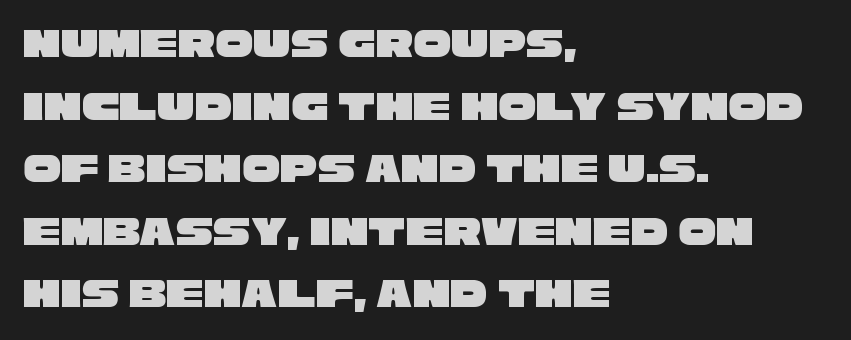
{"serif": "no", "width": "wide", "stroke_contrast": "low", "x_height": "large", "monospaced": "no", "underline": "no", "align": "left", "line_spacing": "normal", "line_spacing_ratio": 1.49, "letter_spacing": "normal", "letter_spacing_em": 0.0, "glyph_px": 42}
